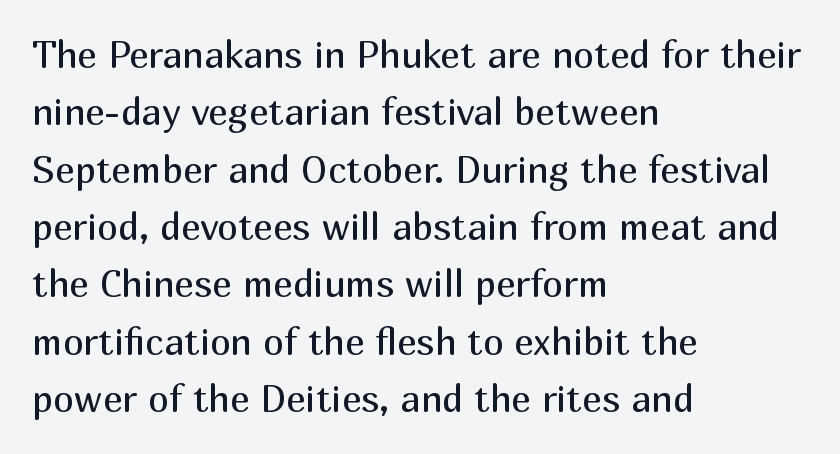
The foot of each line stays bare and open. Baseline-to-baseline distance is the conventional proportion of letter height. Stems and bowls with no extra thickness — not bold. Words appear dense and cohesive because spacing is normal. Notice how the passage keeps a crisp vertical edge on the left only. A roman cut, with each character standing at attention.
